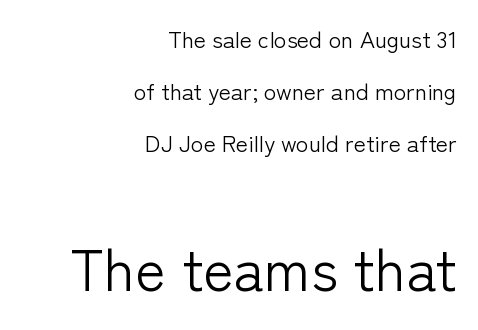
Q: Is the text bold? A: No.
Q: Is the text italic (slanted)? A: No, it is upright.
Q: Is the typeface a serif or a sans-serif typeface? A: Sans-serif.
Q: Is the text underlined? A: No.
Q: How is the paragraph aligned? A: Right-aligned.
Q: Is the spacing between letters normal or unusually wide? A: Normal.
Q: Is the spacing between lines tight, normal or loose? A: Loose.
Q: Which block of text is set in a larger size, the first (top) or the second (bottom)? A: The second (bottom) one.
Q: Width (condensed, normal, or wide)? A: Normal.
Q: Stroke contrast? A: Low.
Q: x-height? A: Medium.
Q: Monospaced? A: No.
